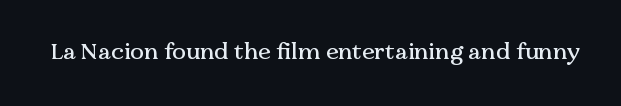
{"italic": "no", "underline": "no", "letter_spacing": "normal", "letter_spacing_em": 0.0, "glyph_px": 23}
